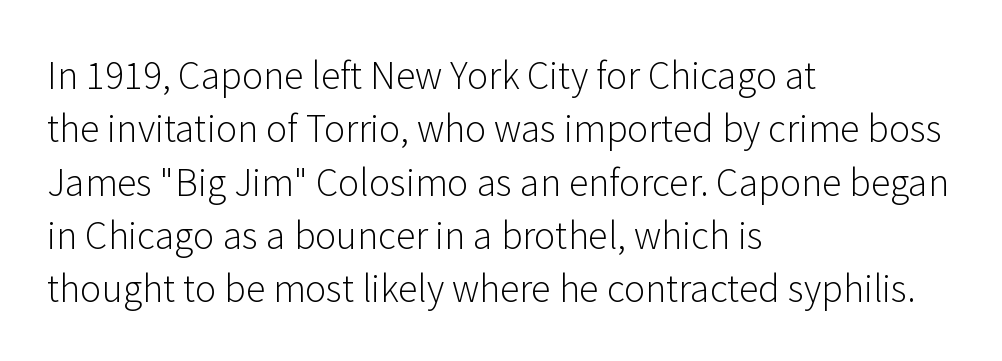
{"serif": "no", "italic": "no", "bold": "no", "weight": "light", "width": "normal", "stroke_contrast": "low", "x_height": "medium", "monospaced": "no", "underline": "no", "align": "left", "line_spacing": "normal", "line_spacing_ratio": 1.48, "letter_spacing": "normal", "letter_spacing_em": 0.0, "glyph_px": 36}
